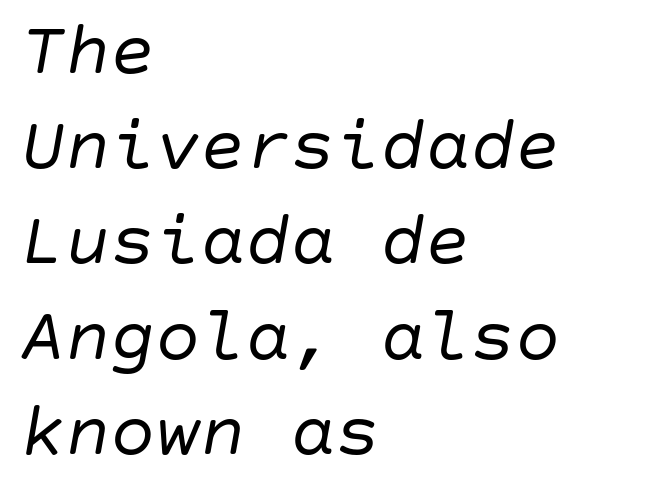
Q: Is the text bold? A: No.
Q: Is the text italic (slanted)? A: Yes, it leans right by about 10 degrees.
Q: Is the text underlined? A: No.
Q: How is the paragraph aligned? A: Left-aligned.
Q: Is the spacing between letters normal or unusually wide? A: Normal.
Q: Is the spacing between lines tight, normal or loose? A: Normal.
Q: Width (condensed, normal, or wide)? A: Normal.
Q: Stroke contrast? A: Low.
Q: x-height? A: Large.
